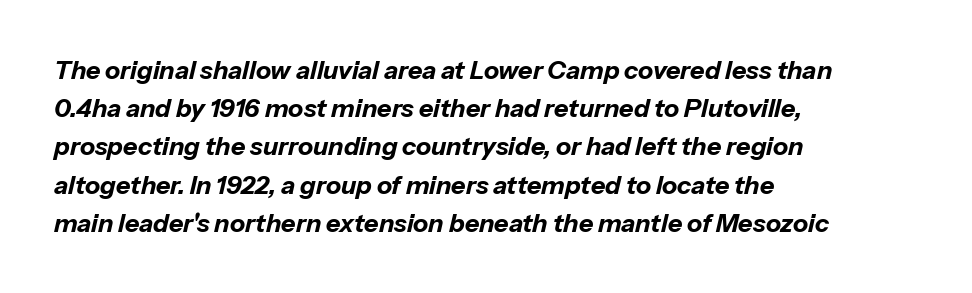
The image shows 25 px bold type, italic (leaning right); set left-aligned, normal line spacing (1.53x), normal letter spacing, not underlined.
